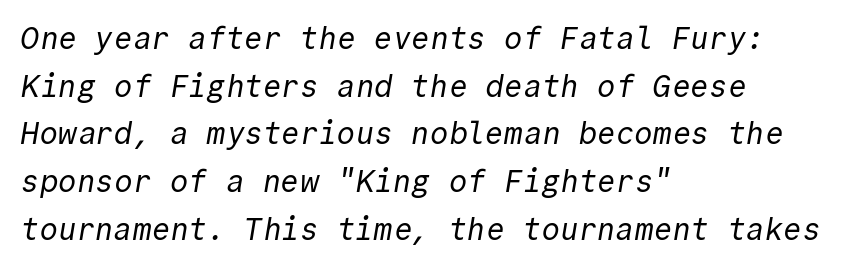
The image shows 31 px regular-weight sans-serif type, monospaced; set left-aligned, normal line spacing (1.54x), normal letter spacing, not underlined; a medium x-height.
